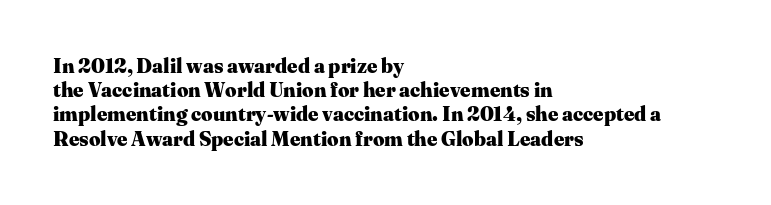
{"italic": "no", "bold": "yes", "underline": "no", "align": "left", "line_spacing_ratio": 1.21, "letter_spacing": "normal", "letter_spacing_em": 0.0, "glyph_px": 20}
